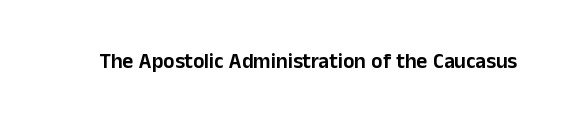
Q: Is the text italic (slanted)? A: No, it is upright.
Q: Is the text underlined? A: No.
Q: Is the spacing between letters normal or unusually wide? A: Normal.
